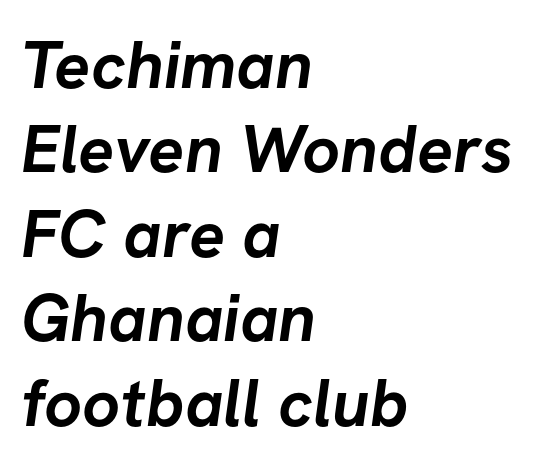
The glyphs have the mass of a bold cut. Look at the tracking — it's just the regular setting, nothing added. Alignment: flush left. Plain, unruled lines of type. Each letter keeps its own natural width here, so spacing adapts to shape. The space between consecutive lines is moderate.
